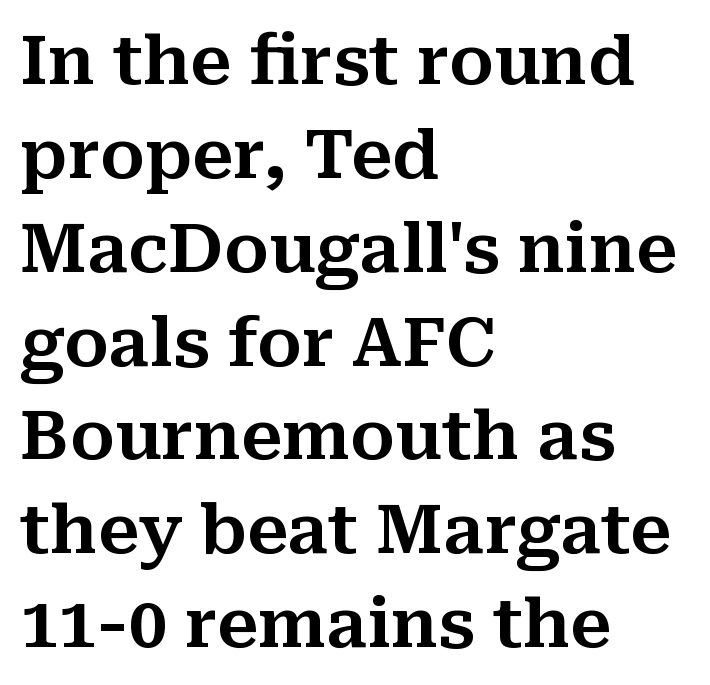
{"serif": "yes", "italic": "no", "width": "normal", "stroke_contrast": "medium", "x_height": "medium", "monospaced": "no", "underline": "no", "align": "left", "line_spacing": "normal", "line_spacing_ratio": 1.38, "letter_spacing": "normal", "letter_spacing_em": 0.0, "glyph_px": 68}
